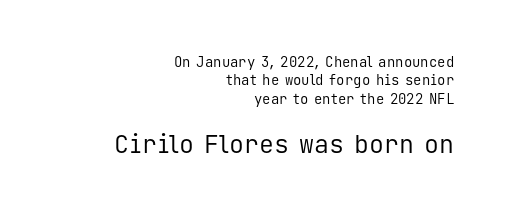
The image shows 25 px text type, upright; set right-aligned, normal line spacing (1.31x), normal letter spacing, not underlined; the second (bottom) block is 1.79x larger.
